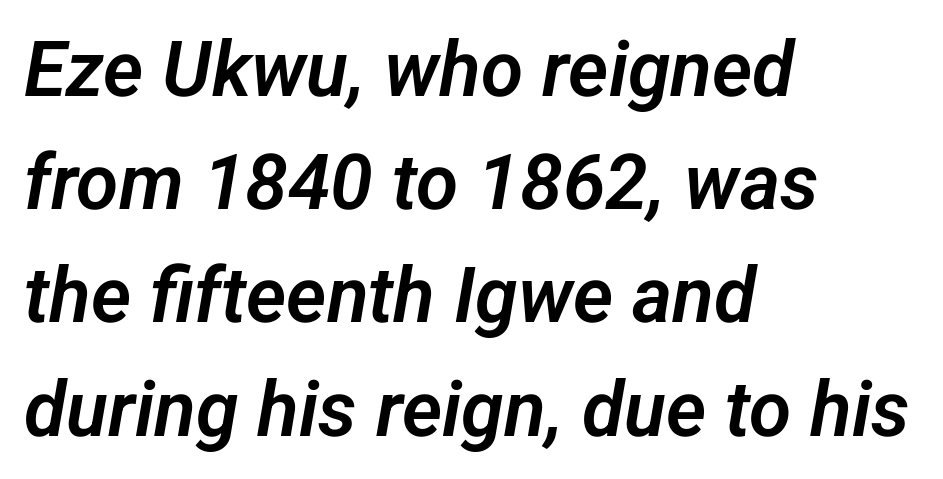
The image shows 77 px sans-serif type; set left-aligned, normal line spacing (1.47x), normal letter spacing, not underlined; low stroke contrast and a medium x-height.
